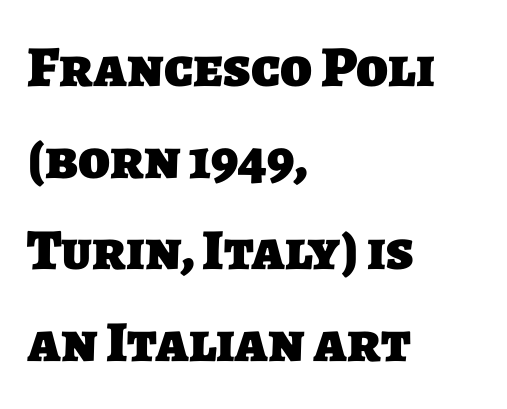
Q: Is the text bold? A: Yes.
Q: Is the typeface a serif or a sans-serif typeface? A: Sans-serif.
Q: Is the text underlined? A: No.
Q: How is the paragraph aligned? A: Left-aligned.
Q: Is the spacing between letters normal or unusually wide? A: Normal.
Q: Is the spacing between lines tight, normal or loose? A: Normal.
Q: Width (condensed, normal, or wide)? A: Normal.
Q: Stroke contrast? A: Low.
Q: x-height? A: Large.
Q: Monospaced? A: No.
